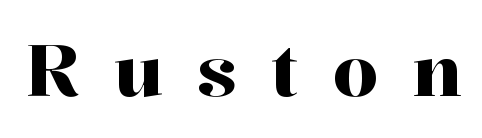
Tracking value appears strongly positive — letters spread wide. Underlining? Definitely not there. Is this a fixed-width face? No — the glyphs have proportional, varying widths. The face used here is seriffed, in the tradition of book romans.
